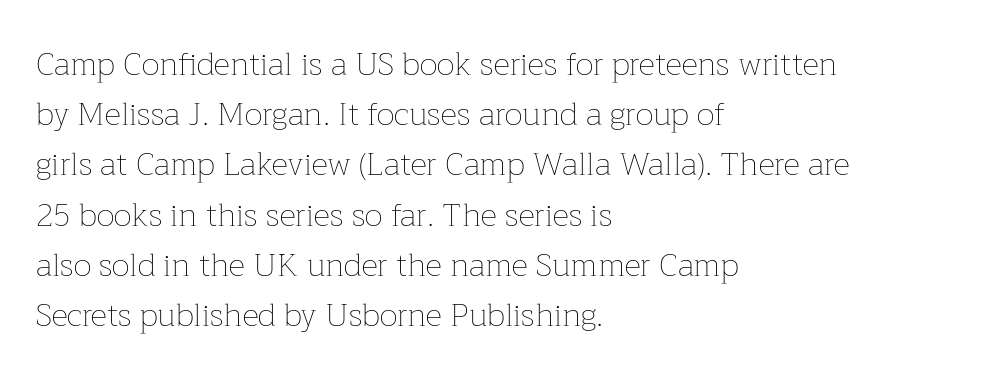
Q: Is the text bold? A: No.
Q: Is the text italic (slanted)? A: No, it is upright.
Q: Is the text underlined? A: No.
Q: How is the paragraph aligned? A: Left-aligned.
Q: Is the spacing between letters normal or unusually wide? A: Normal.
Q: Is the spacing between lines tight, normal or loose? A: Normal.
Q: Width (condensed, normal, or wide)? A: Normal.
Q: Stroke contrast? A: Low.
Q: x-height? A: Medium.
Q: Monospaced? A: No.
